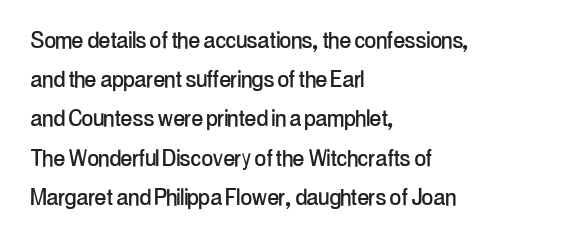
Q: Is the text italic (slanted)? A: No, it is upright.
Q: Is the typeface a serif or a sans-serif typeface? A: Sans-serif.
Q: Is the text underlined? A: No.
Q: How is the paragraph aligned? A: Left-aligned.
Q: Is the spacing between letters normal or unusually wide? A: Normal.
Q: Is the spacing between lines tight, normal or loose? A: Normal.
Q: Width (condensed, normal, or wide)? A: Condensed.
Q: Stroke contrast? A: Low.
Q: x-height? A: Medium.
Q: Monospaced? A: No.
